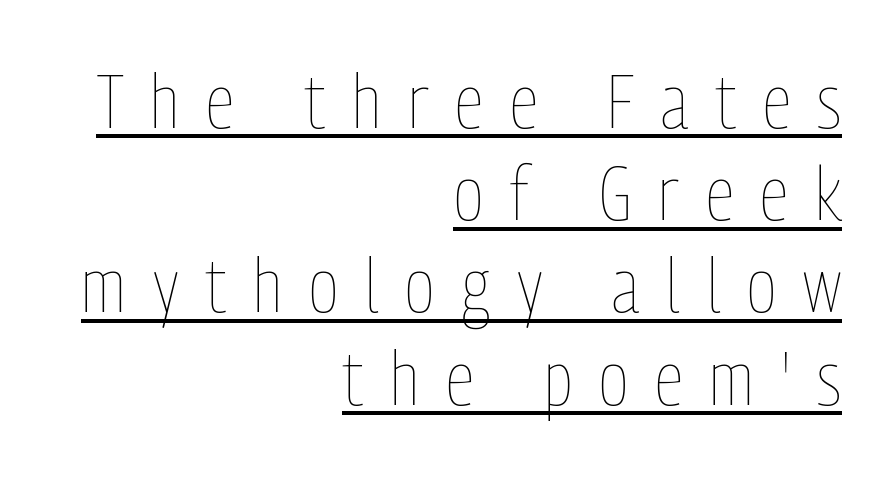
{"italic": "no", "bold": "no", "weight": "thin", "width": "condensed", "stroke_contrast": "low", "x_height": "medium", "monospaced": "no", "underline": "yes", "align": "right", "line_spacing_ratio": 1.23, "letter_spacing": "wide", "letter_spacing_em": 0.36, "glyph_px": 75}
